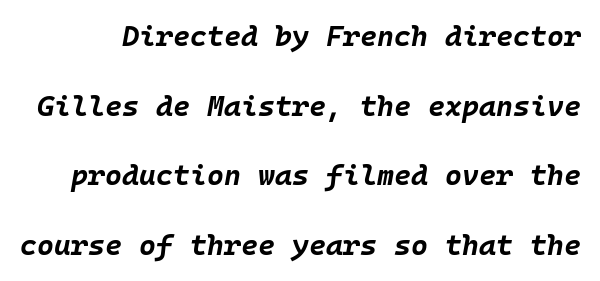
{"italic": "yes", "lean": "right", "slant_degrees": 10, "bold": "yes", "weight": "bold", "width": "normal", "stroke_contrast": "low", "x_height": "large", "monospaced": "yes", "underline": "no", "line_spacing": "loose", "line_spacing_ratio": 2.4, "letter_spacing": "normal", "letter_spacing_em": 0.0, "glyph_px": 29}
